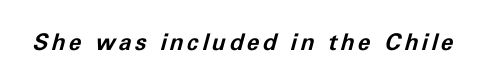
These lines were composed using italics. Emphasis by weight is at full strength: bold. Words float on clear page, feet unadorned.
